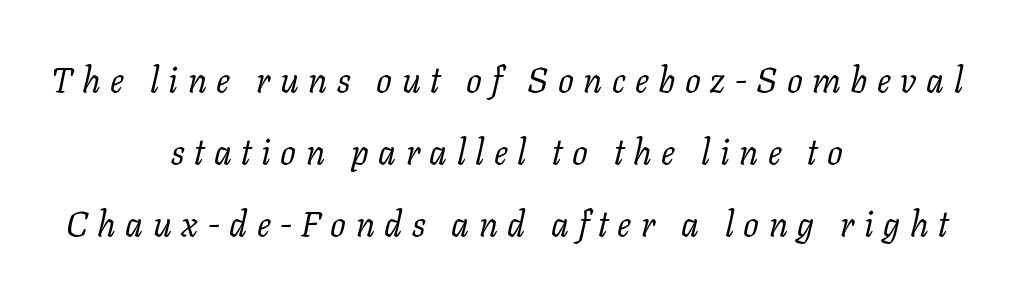
Q: Is the text bold? A: No.
Q: Is the text italic (slanted)? A: Yes, it leans right by about 11 degrees.
Q: Is the typeface a serif or a sans-serif typeface? A: Serif.
Q: Is the text underlined? A: No.
Q: How is the paragraph aligned? A: Centered.
Q: Is the spacing between letters normal or unusually wide? A: Unusually wide.
Q: Is the spacing between lines tight, normal or loose? A: Loose.
Q: Width (condensed, normal, or wide)? A: Normal.
Q: Stroke contrast? A: Low.
Q: x-height? A: Medium.
Q: Monospaced? A: No.
